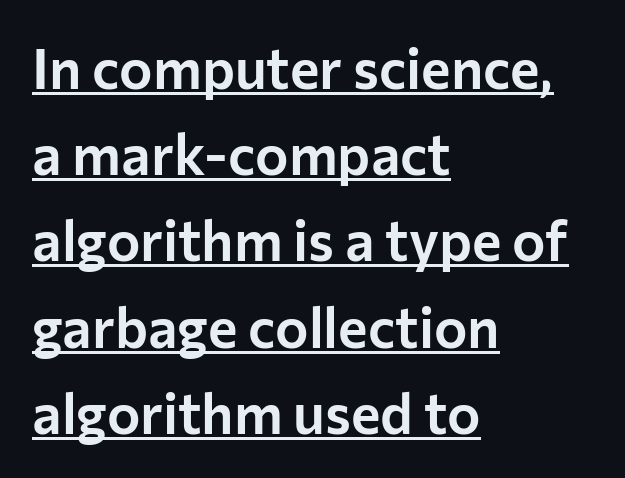
Q: Is the text italic (slanted)? A: No, it is upright.
Q: Is the typeface a serif or a sans-serif typeface? A: Sans-serif.
Q: Is the text underlined? A: Yes.
Q: How is the paragraph aligned? A: Left-aligned.
Q: Is the spacing between letters normal or unusually wide? A: Normal.
Q: Is the spacing between lines tight, normal or loose? A: Normal.
Q: Width (condensed, normal, or wide)? A: Normal.
Q: Stroke contrast? A: Low.
Q: x-height? A: Medium.
Q: Monospaced? A: No.
